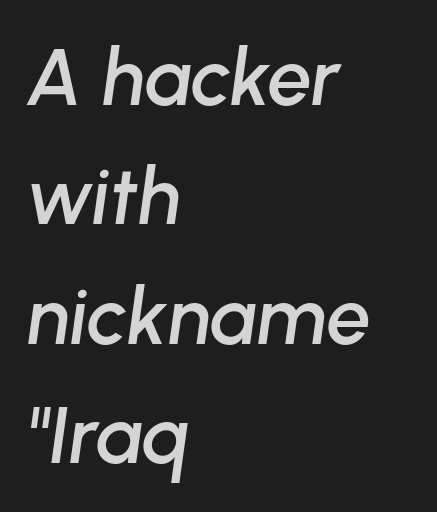
{"italic": "yes", "lean": "right", "slant_degrees": 8, "width": "normal", "stroke_contrast": "low", "x_height": "medium", "monospaced": "no", "underline": "no", "align": "left", "line_spacing": "normal", "line_spacing_ratio": 1.51, "letter_spacing": "normal", "letter_spacing_em": 0.0, "glyph_px": 79}
